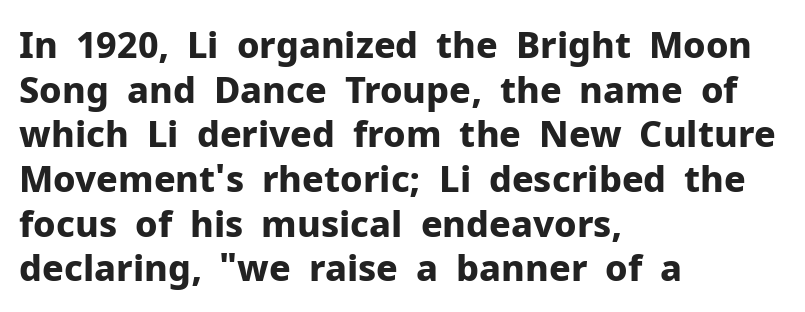
This sample uses plain, unmodified letter spacing. Horizontal alignment here is leftward, the default for most running prose. Varying glyph widths throughout — classic text-font behaviour. The gap between lines stays unmarked. Tall strokes in this sample are plumb rather than angled.
